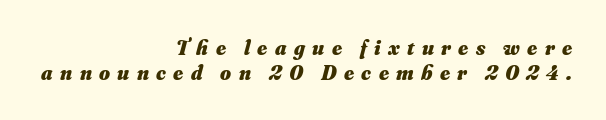
The image shows 21 px bold type, italic (leaning right); set right-aligned, line spacing 1.19x, unusually wide letter spacing (+0.35 em), not underlined.
